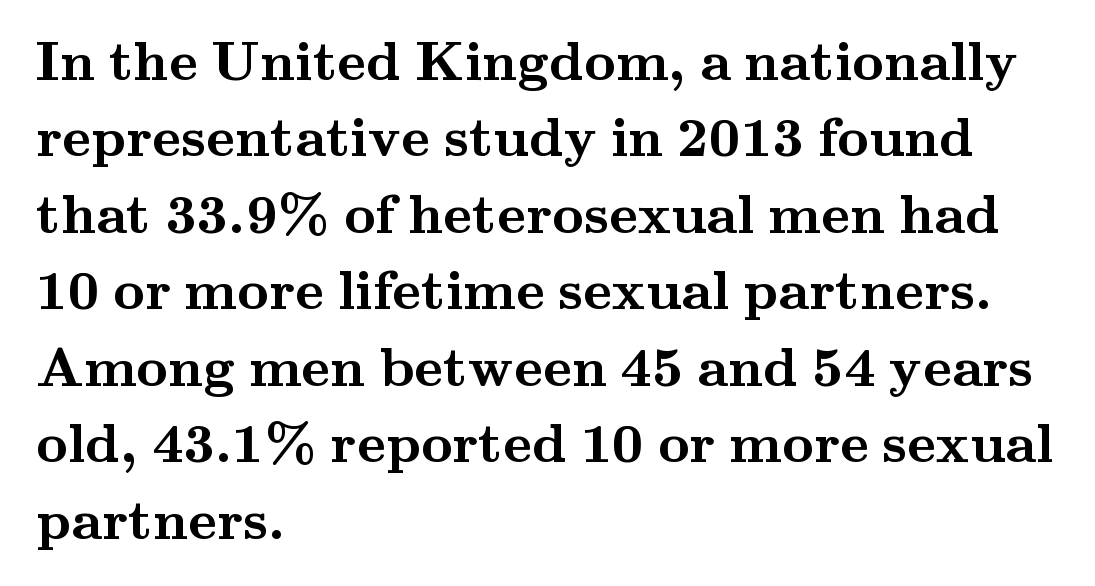
{"serif": "yes", "italic": "no", "bold": "yes", "weight": "semibold", "width": "wide", "stroke_contrast": "medium", "x_height": "small", "monospaced": "no", "underline": "no", "align": "left", "line_spacing": "normal", "line_spacing_ratio": 1.39, "letter_spacing": "normal", "letter_spacing_em": 0.0, "glyph_px": 55}
